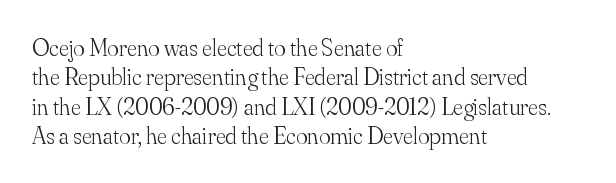
Q: Is the text bold? A: No.
Q: Is the text italic (slanted)? A: No, it is upright.
Q: Is the text underlined? A: No.
Q: How is the paragraph aligned? A: Left-aligned.
Q: Is the spacing between letters normal or unusually wide? A: Normal.
